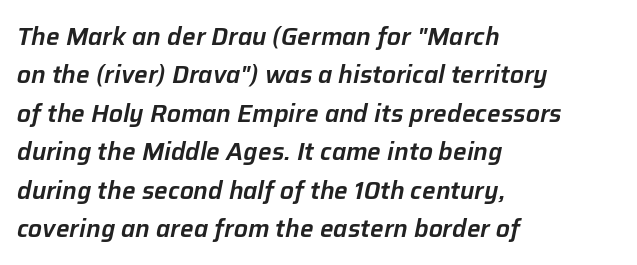
{"italic": "yes", "lean": "right", "slant_degrees": 12, "underline": "no", "align": "left", "line_spacing": "normal", "line_spacing_ratio": 1.6, "letter_spacing": "normal", "letter_spacing_em": 0.0, "glyph_px": 24}
